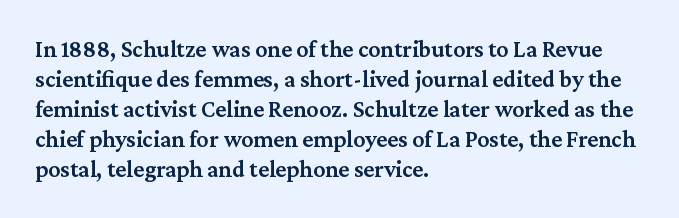
Q: Is the text bold? A: Semi-bold.
Q: Is the text italic (slanted)? A: No, it is upright.
Q: Is the text underlined? A: No.
Q: How is the paragraph aligned? A: Left-aligned.
Q: Is the spacing between letters normal or unusually wide? A: Normal.
Q: Is the spacing between lines tight, normal or loose? A: Normal.
